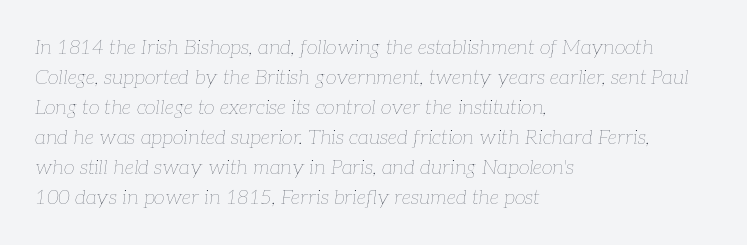
The image shows 20 px text type, italic (leaning right); set left-aligned, normal line spacing (1.5x), normal letter spacing, not underlined.
